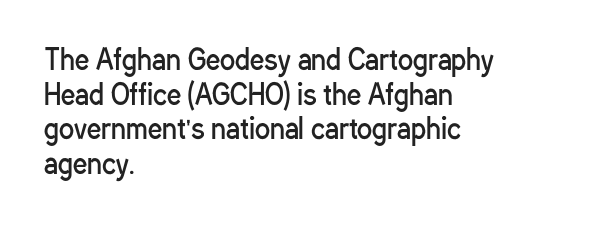
Q: Is the text bold? A: No.
Q: Is the text italic (slanted)? A: No, it is upright.
Q: Is the typeface a serif or a sans-serif typeface? A: Sans-serif.
Q: Is the text underlined? A: No.
Q: How is the paragraph aligned? A: Left-aligned.
Q: Is the spacing between letters normal or unusually wide? A: Normal.
Q: Width (condensed, normal, or wide)? A: Condensed.
Q: Stroke contrast? A: Low.
Q: x-height? A: Medium.
Q: Monospaced? A: No.
